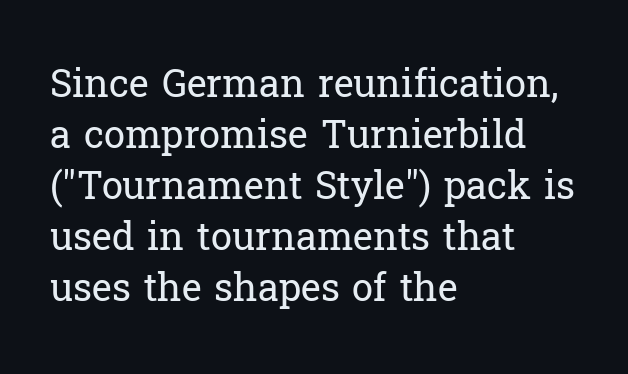
The image shows 38 px regular-weight serif type, upright; set left-aligned, normal line spacing (1.34x), normal letter spacing, not underlined; low stroke contrast and a medium x-height.
